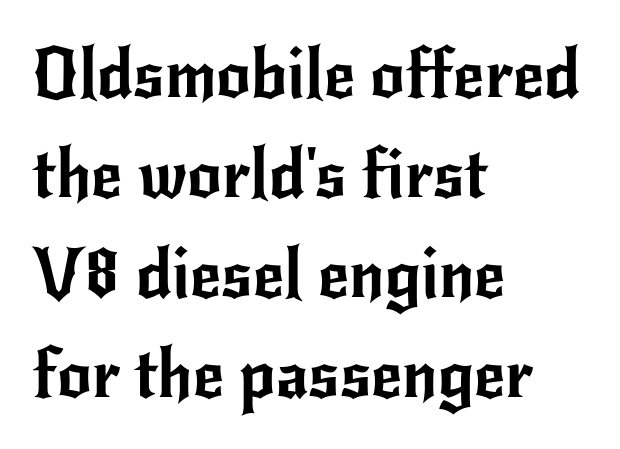
{"serif": "no", "italic": "no", "width": "normal", "stroke_contrast": "low", "x_height": "small", "monospaced": "no", "underline": "no", "align": "left", "line_spacing": "normal", "line_spacing_ratio": 1.47, "letter_spacing": "normal", "letter_spacing_em": 0.0, "glyph_px": 68}
